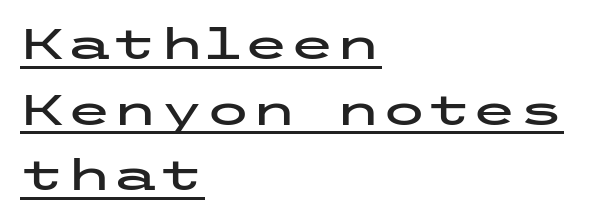
Q: Is the text italic (slanted)? A: No, it is upright.
Q: Is the typeface a serif or a sans-serif typeface? A: Sans-serif.
Q: Is the text underlined? A: Yes.
Q: How is the paragraph aligned? A: Left-aligned.
Q: Is the spacing between letters normal or unusually wide? A: Normal.
Q: Is the spacing between lines tight, normal or loose? A: Normal.
Q: Width (condensed, normal, or wide)? A: Wide.
Q: Stroke contrast? A: Low.
Q: x-height? A: Medium.
